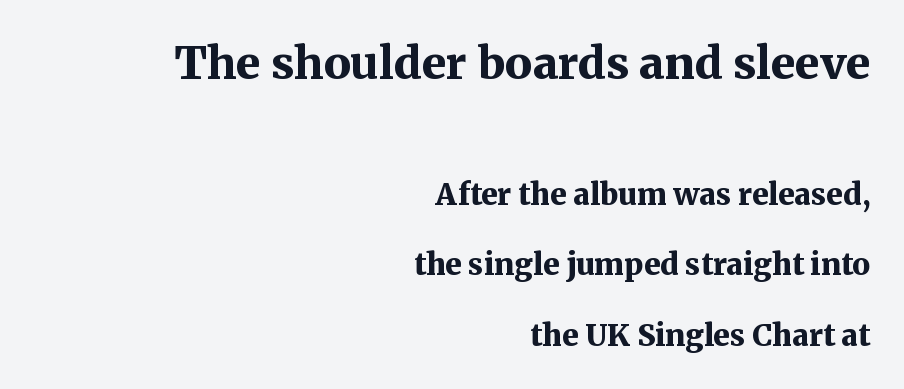
{"serif": "yes", "italic": "no", "bold": "yes", "weight": "bold", "width": "normal", "stroke_contrast": "medium", "x_height": "medium", "monospaced": "no", "underline": "no", "align": "right", "line_spacing": "loose", "line_spacing_ratio": 2.34, "letter_spacing": "normal", "letter_spacing_em": 0.0, "larger_block": "first", "size_ratio": 1.5, "glyph_px": 45}
